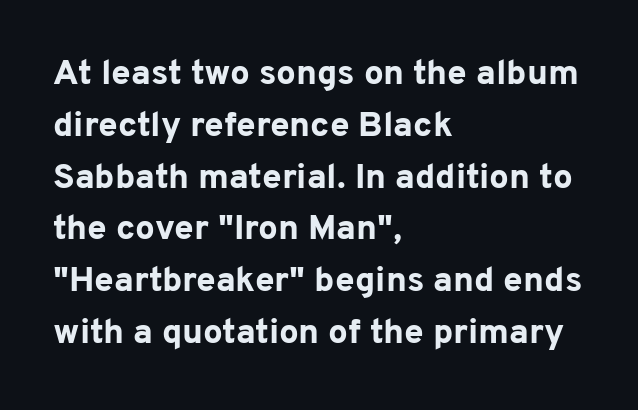
Q: Is the text bold? A: Yes.
Q: Is the text italic (slanted)? A: No, it is upright.
Q: Is the typeface a serif or a sans-serif typeface? A: Sans-serif.
Q: Is the text underlined? A: No.
Q: How is the paragraph aligned? A: Left-aligned.
Q: Is the spacing between letters normal or unusually wide? A: Normal.
Q: Is the spacing between lines tight, normal or loose? A: Normal.
Q: Width (condensed, normal, or wide)? A: Normal.
Q: Stroke contrast? A: Low.
Q: x-height? A: Medium.
Q: Monospaced? A: No.
